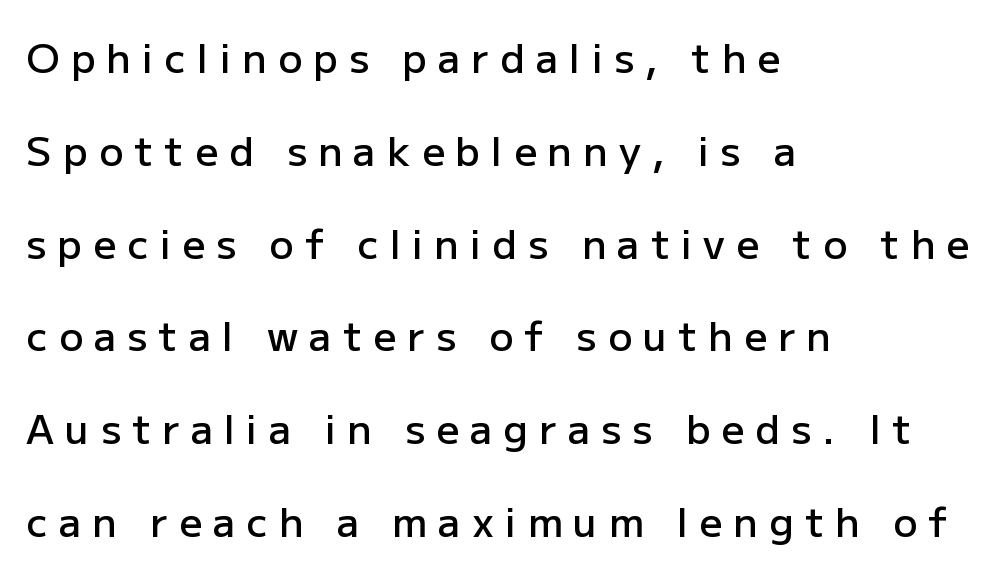
Q: Is the text bold? A: Semi-bold.
Q: Is the text italic (slanted)? A: No, it is upright.
Q: Is the typeface a serif or a sans-serif typeface? A: Sans-serif.
Q: Is the text underlined? A: No.
Q: How is the paragraph aligned? A: Left-aligned.
Q: Is the spacing between letters normal or unusually wide? A: Unusually wide.
Q: Is the spacing between lines tight, normal or loose? A: Loose.
Q: Width (condensed, normal, or wide)? A: Normal.
Q: Stroke contrast? A: Low.
Q: x-height? A: Medium.
Q: Monospaced? A: No.
